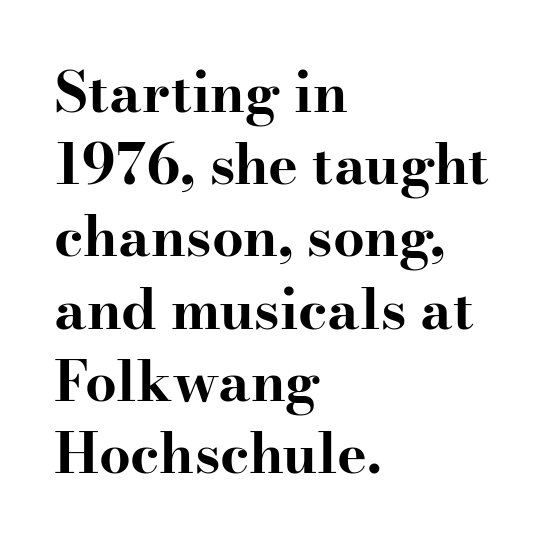
{"serif": "yes", "italic": "no", "bold": "yes", "weight": "bold", "width": "wide", "stroke_contrast": "high", "x_height": "small", "monospaced": "no", "underline": "no", "align": "left", "line_spacing": "normal", "line_spacing_ratio": 1.29, "letter_spacing": "normal", "letter_spacing_em": 0.0, "glyph_px": 56}
